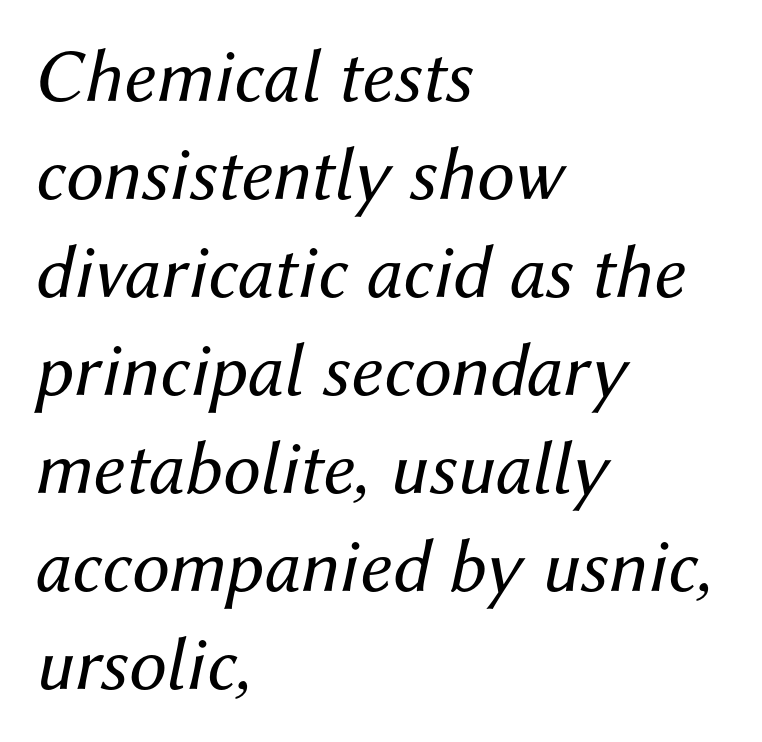
{"italic": "yes", "lean": "right", "slant_degrees": 12, "bold": "no", "weight": "regular", "width": "normal", "stroke_contrast": "medium", "x_height": "medium", "monospaced": "no", "underline": "no", "align": "left", "line_spacing": "normal", "line_spacing_ratio": 1.29, "letter_spacing": "normal", "letter_spacing_em": 0.0, "glyph_px": 76}
